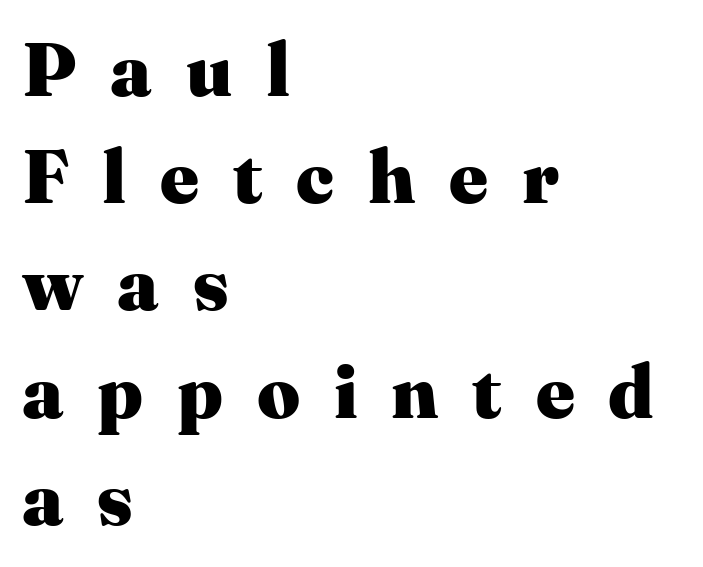
The text block is weighted toward the left margin, trailing off unevenly rightward. Does the leading feel generous? No, just average. Has an underline been added? It has not. Think of a printed novel: that variable character pitch is what you see here.
